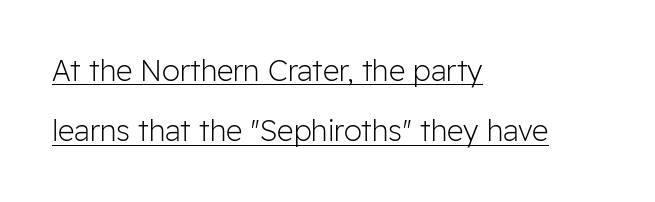
{"serif": "no", "italic": "no", "bold": "no", "weight": "light", "width": "normal", "stroke_contrast": "low", "x_height": "medium", "monospaced": "no", "underline": "yes", "align": "left", "line_spacing": "loose", "line_spacing_ratio": 2.08, "letter_spacing": "normal", "letter_spacing_em": 0.0, "glyph_px": 29}
